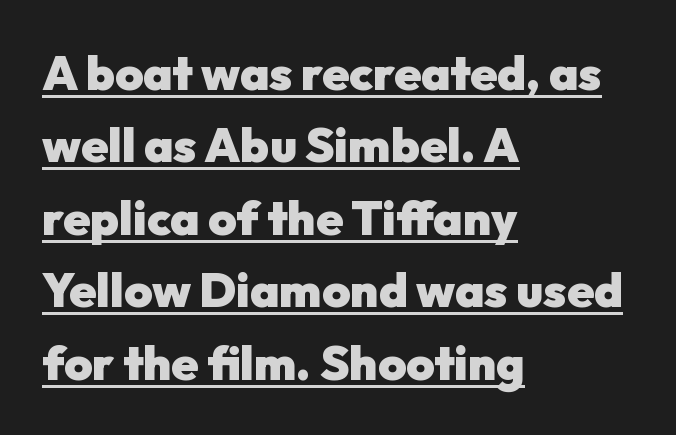
{"serif": "no", "italic": "no", "bold": "yes", "weight": "heavy", "width": "normal", "stroke_contrast": "low", "x_height": "medium", "monospaced": "no", "underline": "yes", "align": "left", "line_spacing": "normal", "line_spacing_ratio": 1.51, "letter_spacing": "normal", "letter_spacing_em": 0.0, "glyph_px": 48}
